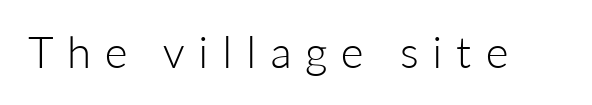
Q: Is the text bold? A: No.
Q: Is the text italic (slanted)? A: No, it is upright.
Q: Is the typeface a serif or a sans-serif typeface? A: Sans-serif.
Q: Is the text underlined? A: No.
Q: Is the spacing between letters normal or unusually wide? A: Unusually wide.
Q: Width (condensed, normal, or wide)? A: Normal.
Q: Stroke contrast? A: Low.
Q: x-height? A: Medium.
Q: Monospaced? A: No.
